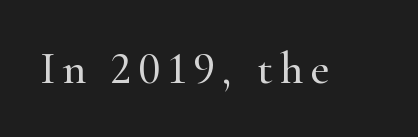
{"serif": "yes", "italic": "no", "width": "normal", "stroke_contrast": "high", "x_height": "small", "monospaced": "no", "underline": "no", "glyph_px": 46}
